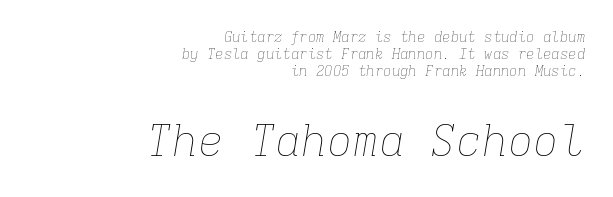
{"italic": "yes", "lean": "right", "slant_degrees": 9, "bold": "no", "weight": "thin", "width": "normal", "stroke_contrast": "low", "x_height": "medium", "monospaced": "yes", "underline": "no", "align": "right", "line_spacing_ratio": 1.22, "letter_spacing": "normal", "letter_spacing_em": 0.0, "larger_block": "second", "size_ratio": 3.07, "glyph_px": 43}
